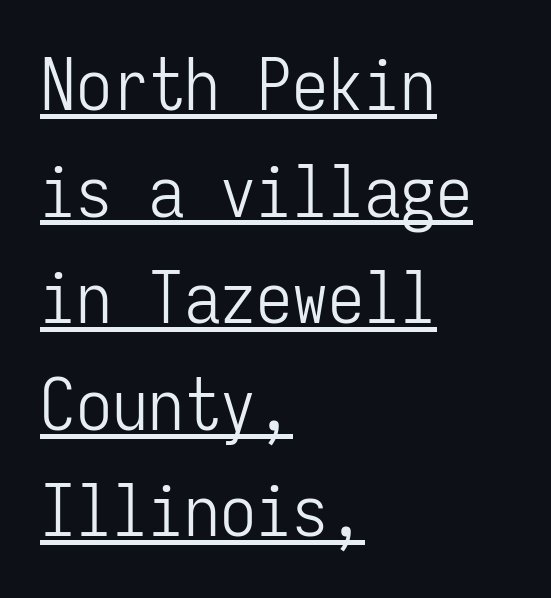
{"serif": "no", "italic": "no", "bold": "no", "weight": "light", "width": "condensed", "stroke_contrast": "low", "x_height": "medium", "monospaced": "yes", "underline": "yes", "align": "left", "line_spacing": "normal", "line_spacing_ratio": 1.48, "letter_spacing": "normal", "letter_spacing_em": 0.0, "glyph_px": 72}
